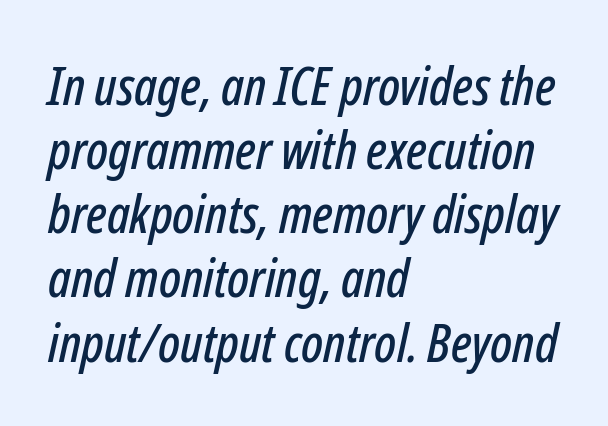
An italicized treatment has been applied to the whole sample. Nobody drew a line under any word here. The rendering uses natural spacing where letterforms have individual widths. Nobody touched the tracking dial on this one. One-word summary of the alignment: left.
